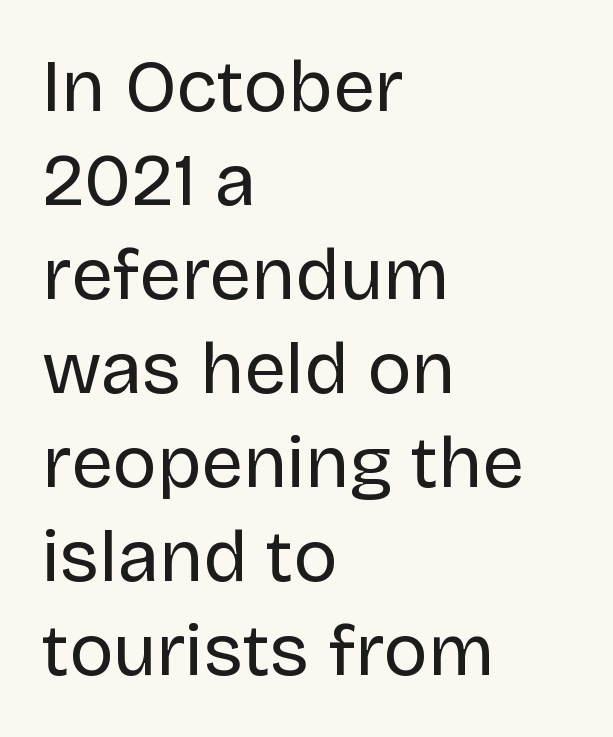
The image shows 74 px regular-weight sans-serif type, upright; set left-aligned, normal line spacing (1.27x), normal letter spacing, not underlined; low stroke contrast and a large x-height.
